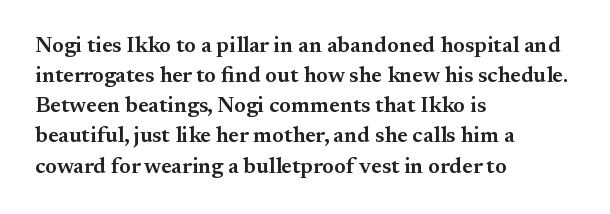
{"italic": "no", "bold": "semi", "underline": "no", "align": "left", "line_spacing": "normal", "line_spacing_ratio": 1.37, "letter_spacing": "normal", "letter_spacing_em": 0.0, "glyph_px": 22}
